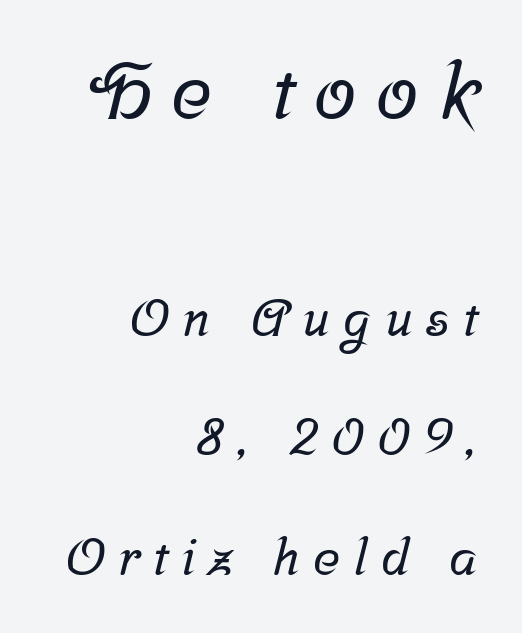
{"width": "normal", "stroke_contrast": "low", "x_height": "medium", "monospaced": "no", "underline": "no", "align": "right", "line_spacing": "loose", "line_spacing_ratio": 2.35, "letter_spacing": "wide", "letter_spacing_em": 0.26, "larger_block": "first", "size_ratio": 1.51, "glyph_px": 77}
